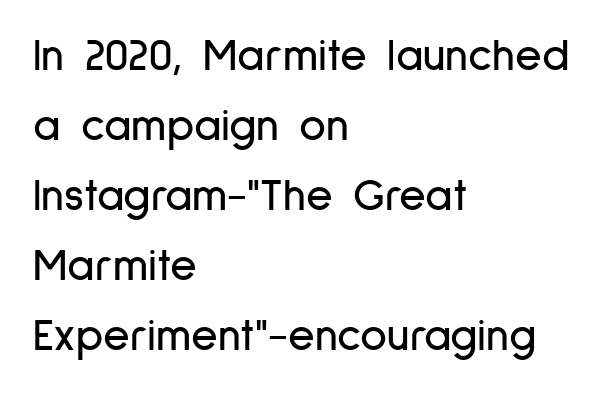
{"serif": "no", "italic": "no", "width": "condensed", "stroke_contrast": "low", "x_height": "medium", "monospaced": "no", "underline": "no", "align": "left", "line_spacing": "normal", "line_spacing_ratio": 1.52, "letter_spacing": "normal", "letter_spacing_em": 0.0, "glyph_px": 46}
